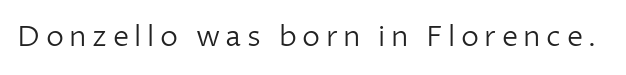
{"serif": "no", "italic": "no", "bold": "no", "weight": "light", "width": "normal", "stroke_contrast": "low", "x_height": "medium", "monospaced": "no", "underline": "no", "glyph_px": 29}
